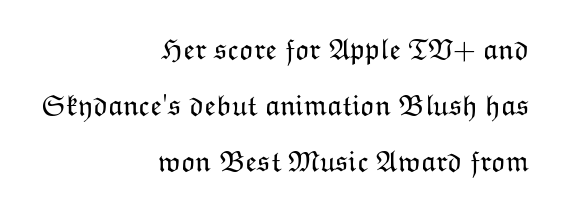
The image shows 30 px light type, upright; set right-aligned, line spacing 1.86x, normal letter spacing, not underlined; low stroke contrast and a medium x-height.
